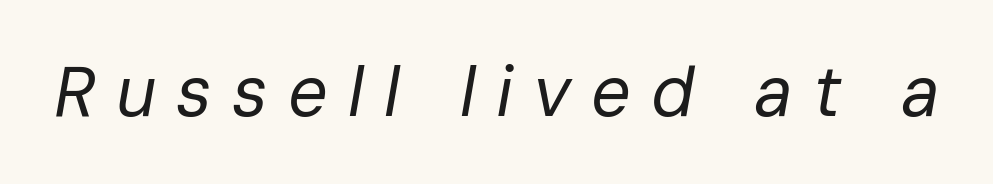
Spacing verdict: proportional, widths tailored to each character. You can tell it's italic because the verticals aren't actually vertical. Summary of weight: not heavy and not bold. Honestly, the letter spacing is so wide it's the main thing you notice. Unmarked baselines from the first word to the last.
